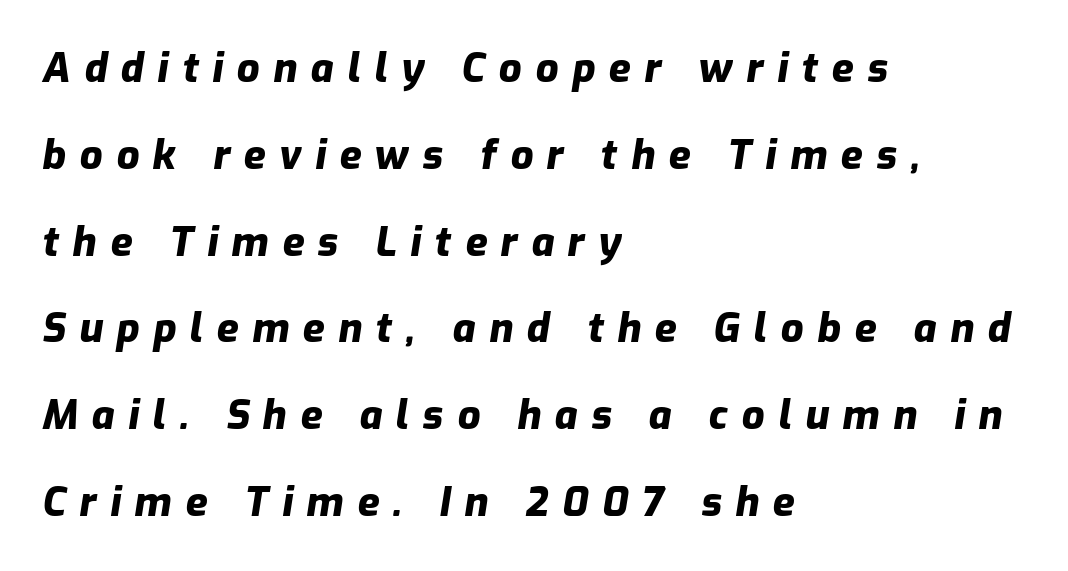
There is plenty of visible air inserted between adjacent glyphs. Notice how thick the strokes are: this is what a full bold looks like. The lettering tilts uniformly, giving the passage an italic look. The letters advance in unequal steps, a hallmark of proportional type. Every row of glyphs begins at an identical x-position on the left.
